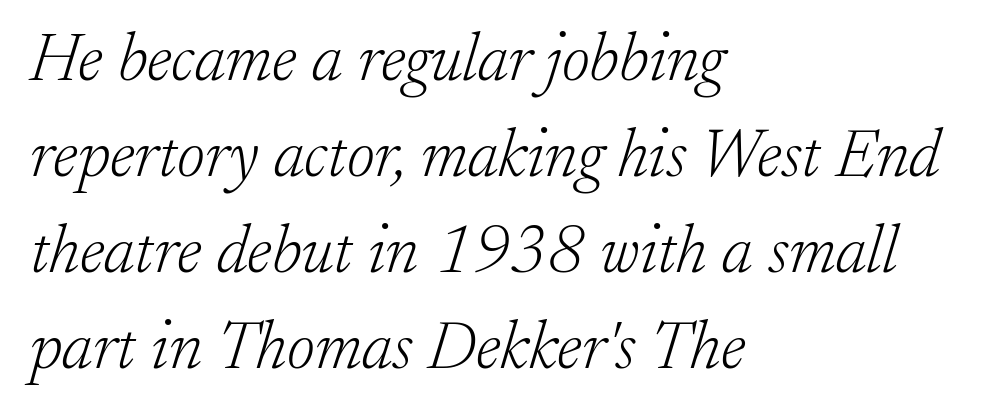
Q: Is the text bold? A: No.
Q: Is the text italic (slanted)? A: Yes, it leans right by about 17 degrees.
Q: Is the typeface a serif or a sans-serif typeface? A: Serif.
Q: Is the text underlined? A: No.
Q: How is the paragraph aligned? A: Left-aligned.
Q: Is the spacing between letters normal or unusually wide? A: Normal.
Q: Is the spacing between lines tight, normal or loose? A: Normal.
Q: Width (condensed, normal, or wide)? A: Normal.
Q: Stroke contrast? A: Low.
Q: x-height? A: Small.
Q: Monospaced? A: No.
